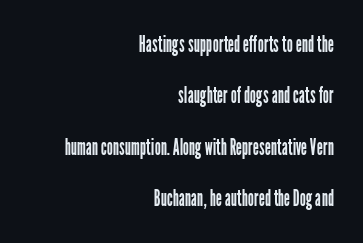
The rendering uses a large line-height, opening up the rows. Caption: multi-line text, flush right, ragged left. Does the lettering tilt? It doesn't — this is upright. The strokes carry an ordinary text weight at most.
